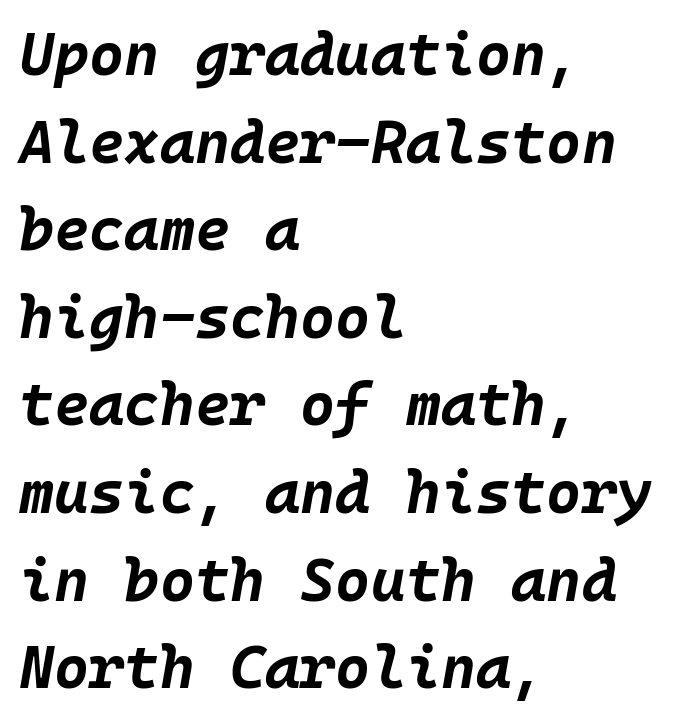
Q: Is the text bold? A: Yes.
Q: Is the text italic (slanted)? A: Yes, it leans right by about 10 degrees.
Q: Is the text underlined? A: No.
Q: How is the paragraph aligned? A: Left-aligned.
Q: Is the spacing between letters normal or unusually wide? A: Normal.
Q: Is the spacing between lines tight, normal or loose? A: Normal.
Q: Width (condensed, normal, or wide)? A: Normal.
Q: Stroke contrast? A: Low.
Q: x-height? A: Large.
